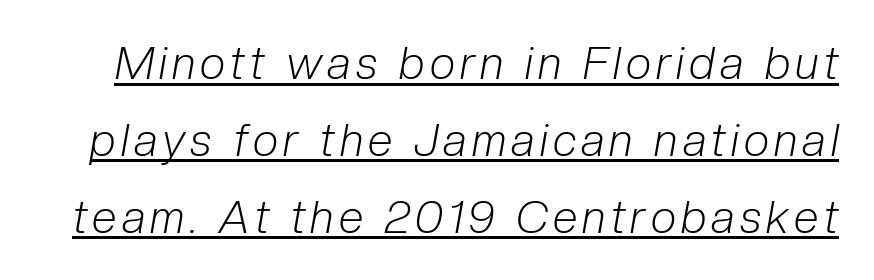
Q: Is the text bold? A: No.
Q: Is the text italic (slanted)? A: Yes, it leans right by about 10 degrees.
Q: Is the text underlined? A: Yes.
Q: Width (condensed, normal, or wide)? A: Condensed.
Q: Stroke contrast? A: Low.
Q: x-height? A: Medium.
Q: Monospaced? A: No.
